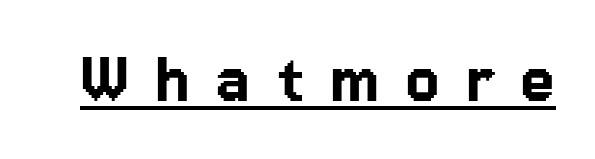
{"serif": "no", "italic": "no", "width": "normal", "stroke_contrast": "low", "x_height": "medium", "monospaced": "no", "underline": "yes", "letter_spacing": "wide", "letter_spacing_em": 0.33, "glyph_px": 78}
